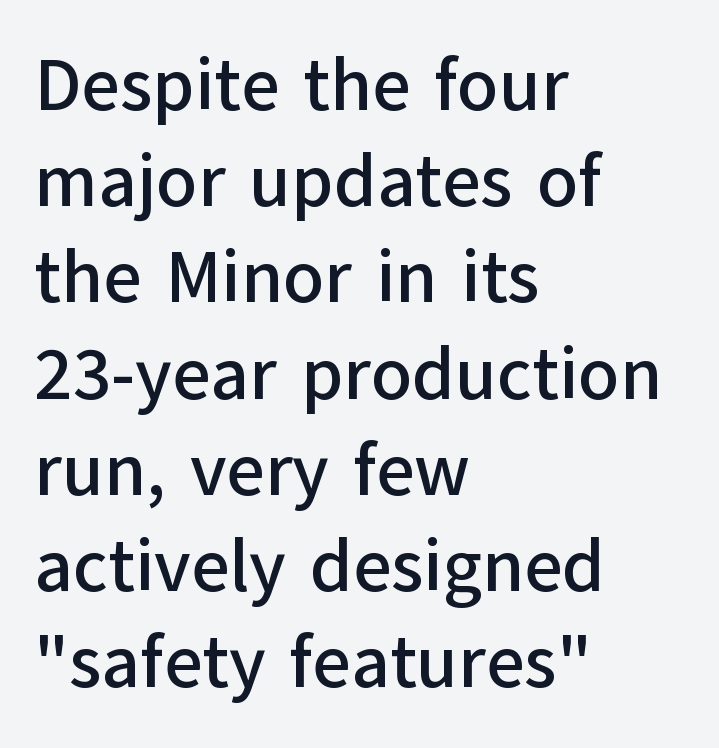
Q: Is the text italic (slanted)? A: No, it is upright.
Q: Is the typeface a serif or a sans-serif typeface? A: Sans-serif.
Q: Is the text underlined? A: No.
Q: How is the paragraph aligned? A: Left-aligned.
Q: Is the spacing between letters normal or unusually wide? A: Normal.
Q: Is the spacing between lines tight, normal or loose? A: Normal.
Q: Width (condensed, normal, or wide)? A: Normal.
Q: Stroke contrast? A: Low.
Q: x-height? A: Medium.
Q: Monospaced? A: No.
